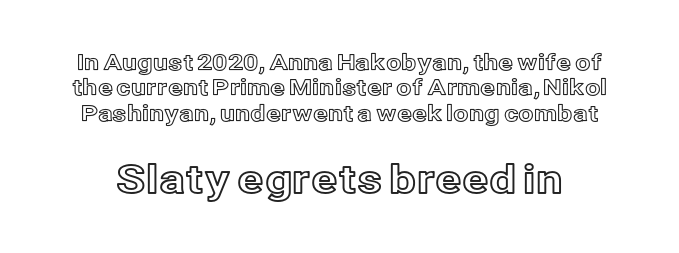
The image shows 39 px text type, upright; set tight line spacing (1.15x), normal letter spacing, not underlined; the second (bottom) block is 1.77x larger; a medium x-height.
